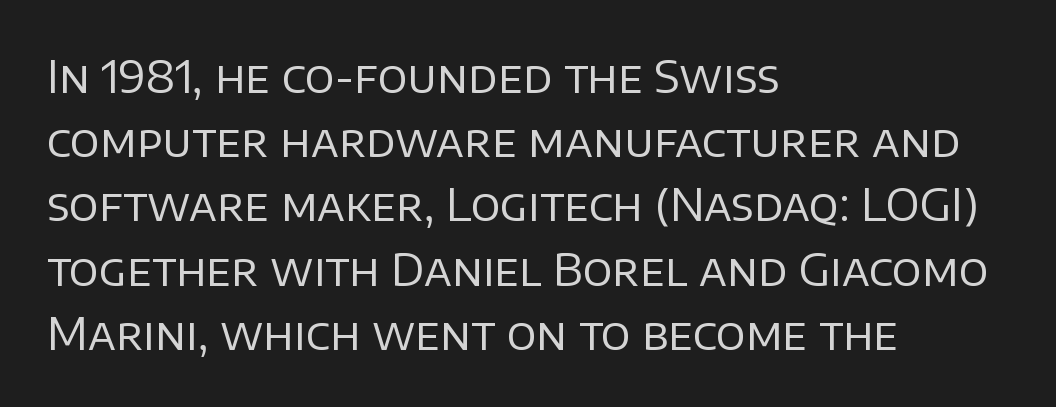
Q: Is the text bold? A: No.
Q: Is the text italic (slanted)? A: No, it is upright.
Q: Is the typeface a serif or a sans-serif typeface? A: Sans-serif.
Q: Is the text underlined? A: No.
Q: How is the paragraph aligned? A: Left-aligned.
Q: Is the spacing between letters normal or unusually wide? A: Normal.
Q: Is the spacing between lines tight, normal or loose? A: Normal.
Q: Width (condensed, normal, or wide)? A: Normal.
Q: Stroke contrast? A: Low.
Q: x-height? A: Large.
Q: Monospaced? A: No.
